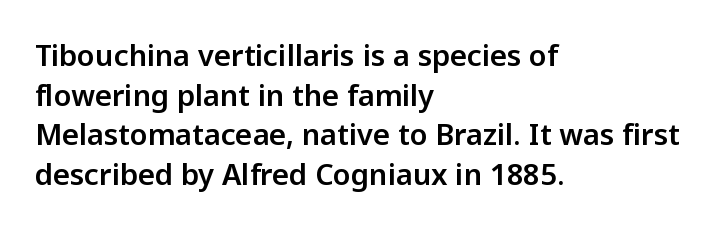
Rule under the text: the space is simply empty. Layout note: lines flush left. These lines were composed using upright roman letters. Do the characters align in a grid? No, the font is proportional. Note: no serifs on the glyphs.
